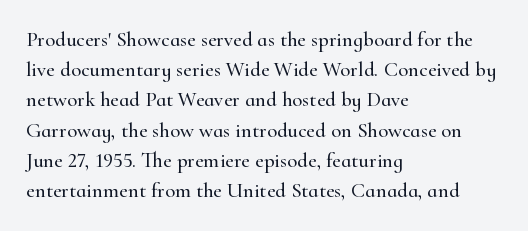
{"italic": "no", "underline": "no", "align": "left", "line_spacing": "normal", "line_spacing_ratio": 1.44, "letter_spacing": "normal", "letter_spacing_em": 0.0, "glyph_px": 21}
